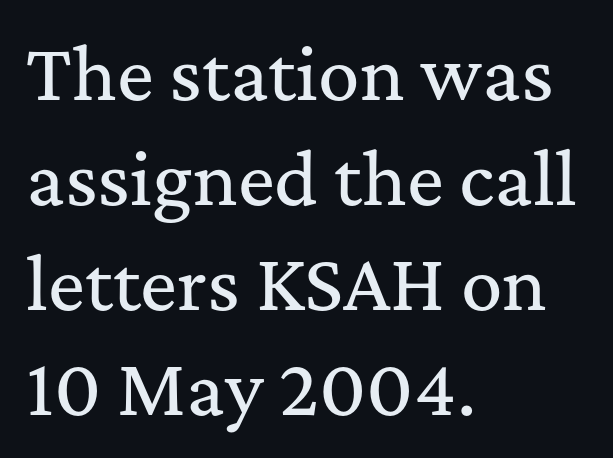
Q: Is the text italic (slanted)? A: No, it is upright.
Q: Is the typeface a serif or a sans-serif typeface? A: Serif.
Q: Is the text underlined? A: No.
Q: How is the paragraph aligned? A: Left-aligned.
Q: Is the spacing between letters normal or unusually wide? A: Normal.
Q: Is the spacing between lines tight, normal or loose? A: Normal.
Q: Width (condensed, normal, or wide)? A: Normal.
Q: Stroke contrast? A: Medium.
Q: x-height? A: Medium.
Q: Monospaced? A: No.
